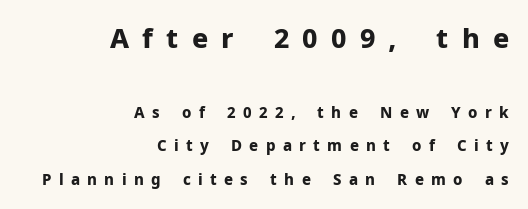
Q: Is the text bold? A: Yes.
Q: Is the text italic (slanted)? A: No, it is upright.
Q: Is the text underlined? A: No.
Q: How is the paragraph aligned? A: Right-aligned.
Q: Is the spacing between letters normal or unusually wide? A: Unusually wide.
Q: Is the spacing between lines tight, normal or loose? A: Loose.
Q: Which block of text is set in a larger size, the first (top) or the second (bottom)? A: The first (top) one.
